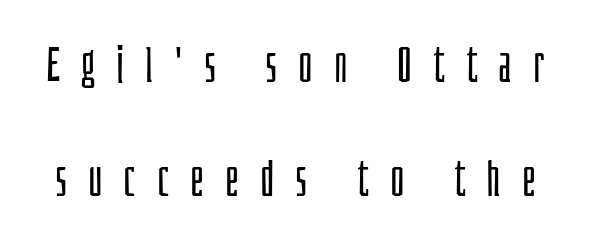
{"serif": "no", "italic": "no", "bold": "no", "weight": "light", "width": "condensed", "stroke_contrast": "low", "x_height": "large", "monospaced": "no", "underline": "no", "line_spacing": "loose", "line_spacing_ratio": 2.32, "letter_spacing": "wide", "letter_spacing_em": 0.43, "glyph_px": 49}
